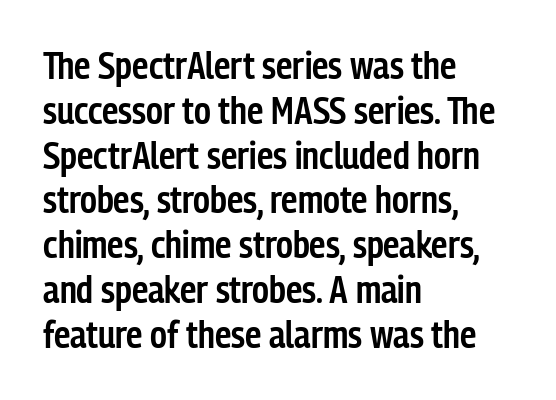
Nope, no serifs anywhere on these letters. This is moderately heavy type, rendered in semibold. Glance below the letters and you will spot only blank space. Here the designer chose a conventional face with non-uniform glyph widths. The letterforms sit shoulder to shoulder at normal distance.
